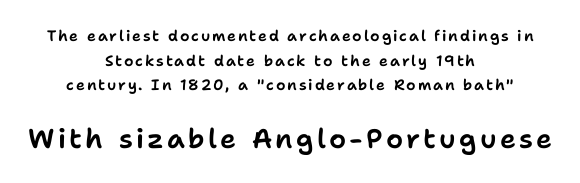
The lettering holds an erect, upright posture throughout. Descenders hang freely into open space. Short and long lines alike share a common midpoint. This layout puts the modest block above and the oversized block below. The lines sit at an ordinary, default distance from one another.
